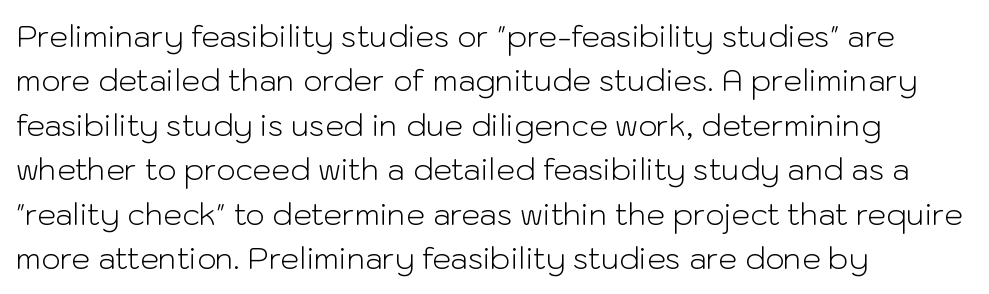
{"serif": "no", "italic": "no", "bold": "no", "weight": "light", "width": "normal", "stroke_contrast": "low", "x_height": "medium", "monospaced": "no", "underline": "no", "align": "left", "line_spacing": "normal", "line_spacing_ratio": 1.48, "letter_spacing": "normal", "letter_spacing_em": 0.0, "glyph_px": 30}
